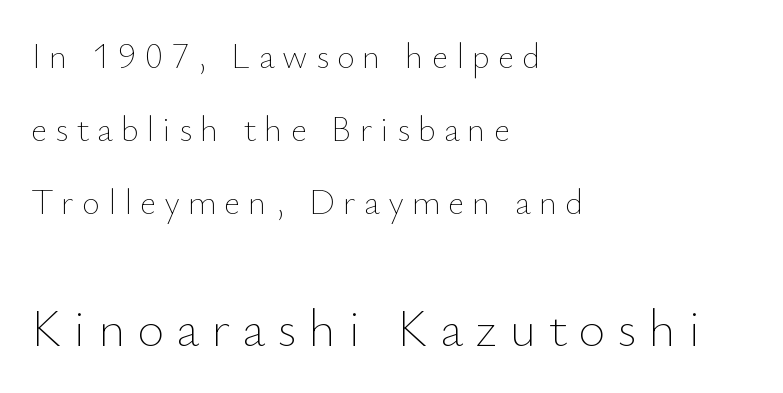
A roman cut, with each character standing at attention. Line starts are locked; line ends wander. Note the varied advance widths — an 'i' is clearly narrower than an 'm'. Observe the wide spacing: letters keep a clear distance from each other.
